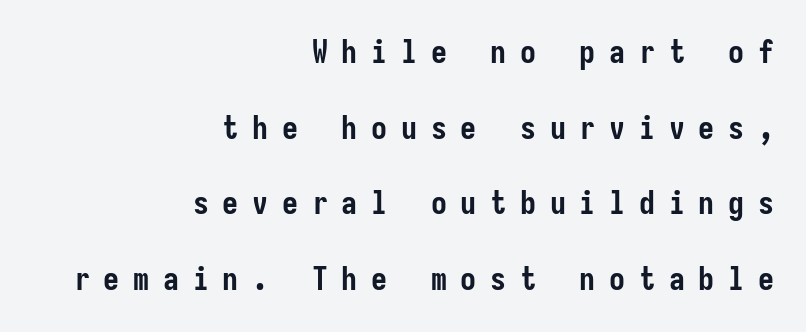
{"serif": "no", "italic": "no", "bold": "yes", "weight": "semibold", "width": "condensed", "stroke_contrast": "low", "x_height": "medium", "underline": "no", "align": "right", "line_spacing": "loose", "line_spacing_ratio": 2.36, "letter_spacing": "wide", "letter_spacing_em": 0.43, "glyph_px": 32}
